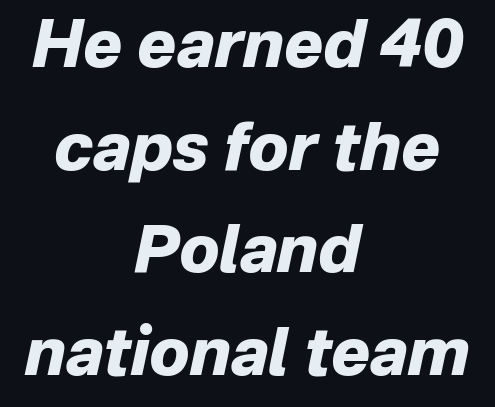
Think of a printed novel: that variable character pitch is what you see here. The typography opts for an oblique posture over an upright one. Vertical spacing — default. The baseline area is clear. The letters are bold, with thick, heavy strokes.
